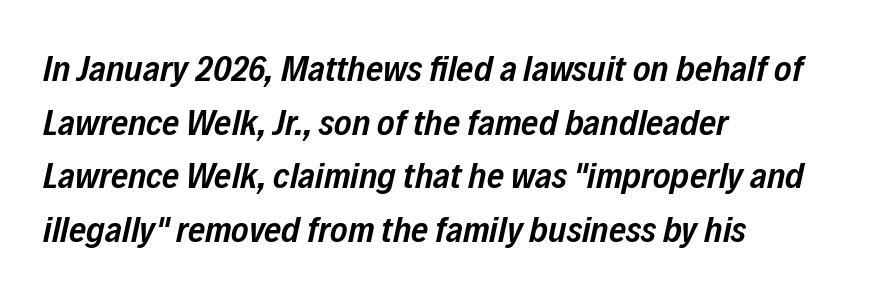
Q: Is the text bold? A: Semi-bold.
Q: Is the text italic (slanted)? A: Yes, it leans right by about 12 degrees.
Q: Is the text underlined? A: No.
Q: How is the paragraph aligned? A: Left-aligned.
Q: Is the spacing between letters normal or unusually wide? A: Normal.
Q: Is the spacing between lines tight, normal or loose? A: Normal.
Q: Width (condensed, normal, or wide)? A: Condensed.
Q: Stroke contrast? A: Low.
Q: x-height? A: Medium.
Q: Monospaced? A: No.
